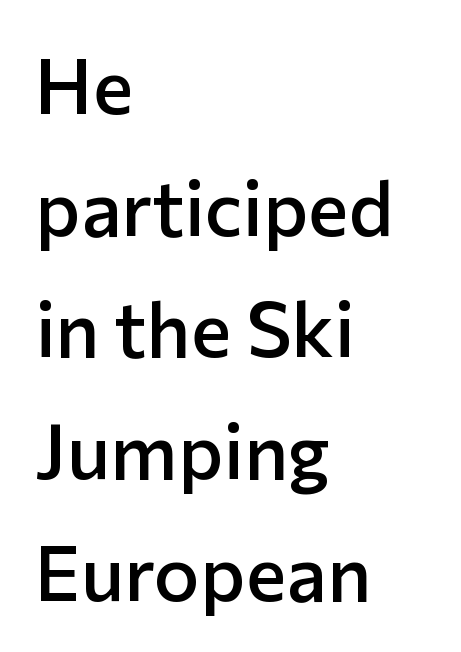
The characters look somewhat weighty, a semibold short of true bold. Glyph-to-glyph distance matches everyday printed text. These lines sit exactly where default settings would place them. A clean baseline with only descenders dipping below it. The text block is weighted toward the left margin, trailing off unevenly rightward.
